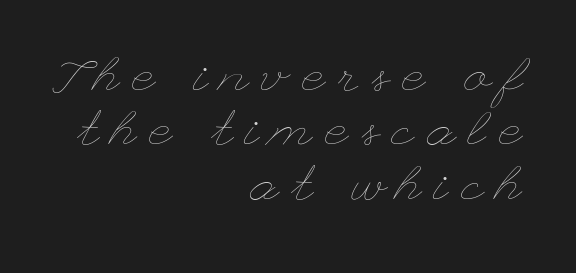
The image shows 49 px thin, wide type; set right-aligned, tight line spacing (1.11x), unusually wide letter spacing (+0.27 em), not underlined; low stroke contrast and a small x-height.
